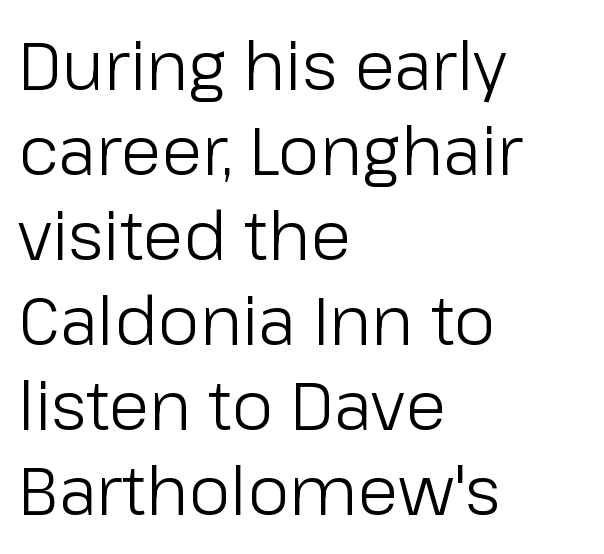
The image shows 67 px light sans-serif type, upright; set left-aligned, normal line spacing (1.27x), normal letter spacing, not underlined; low stroke contrast and a medium x-height.
